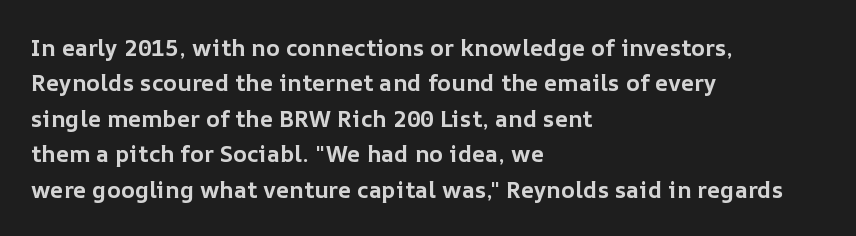
The image shows 23 px bold type, upright; set left-aligned, normal line spacing (1.54x), normal letter spacing, not underlined.
